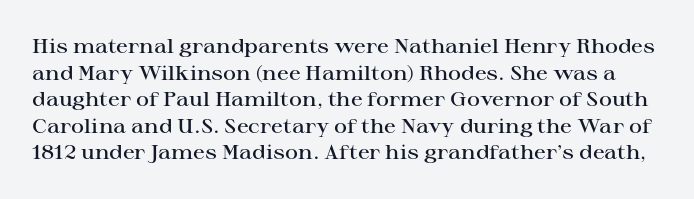
Whoever set this chose a conventional vertical rhythm. Beneath every word, the page is bare. Ordinary non-slanted type is in use. Is the type bold? Partly — it's a semibold, heavier than regular but not fully bold. This rendering leaves character spacing at its baseline value.
